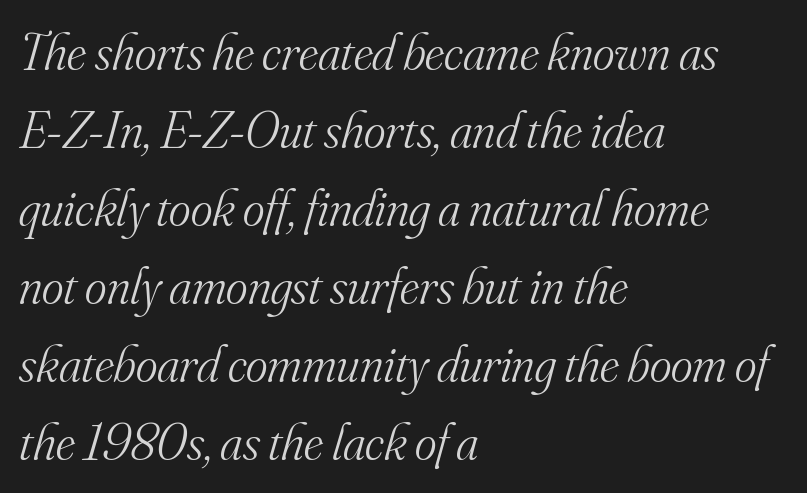
Q: Is the text bold? A: No.
Q: Is the text italic (slanted)? A: Yes, it leans right by about 16 degrees.
Q: Is the typeface a serif or a sans-serif typeface? A: Serif.
Q: Is the text underlined? A: No.
Q: How is the paragraph aligned? A: Left-aligned.
Q: Is the spacing between letters normal or unusually wide? A: Normal.
Q: Is the spacing between lines tight, normal or loose? A: Normal.
Q: Width (condensed, normal, or wide)? A: Normal.
Q: Stroke contrast? A: Medium.
Q: x-height? A: Small.
Q: Monospaced? A: No.
